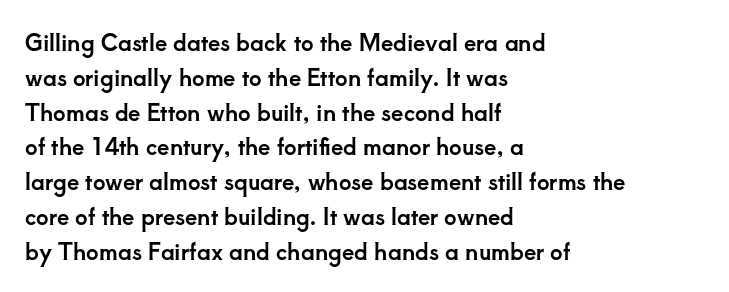
The letters stand straight up with perfectly vertical stems. The strip under each line holds only bare page. Each new line begins a customary step beneath the previous one. Inter-character spacing is left at the font's built-in metrics. The paragraph shown leans on its left margin.
